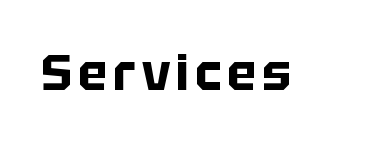
{"serif": "no", "italic": "no", "bold": "yes", "weight": "bold", "width": "normal", "stroke_contrast": "low", "x_height": "large", "monospaced": "no", "underline": "no", "glyph_px": 49}
